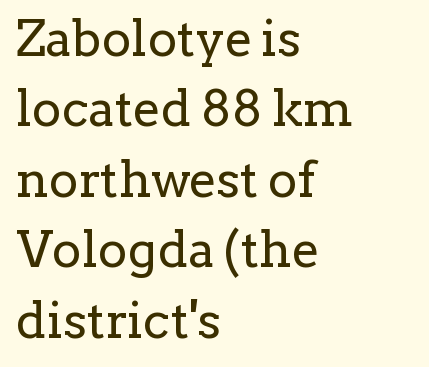
The image shows 50 px regular-weight serif type, upright; set left-aligned, normal line spacing (1.41x), normal letter spacing, not underlined; low stroke contrast and a medium x-height.
